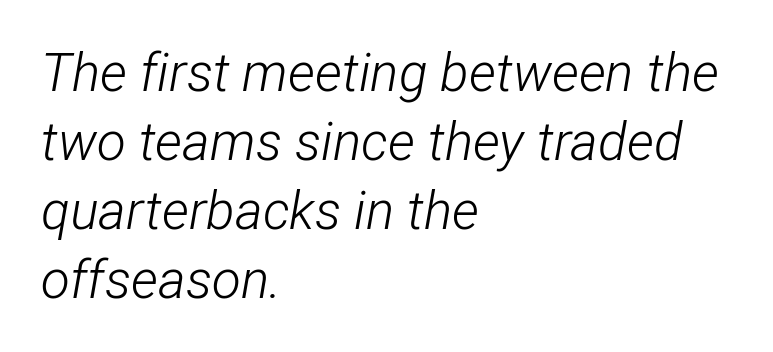
The gaps between neighbouring characters are ordinary and unremarkable. The passage is arranged the way most books set body copy — flush left. The block of text has a typical density, with ordinary space between rows. Varying glyph widths throughout — classic text-font behaviour. The specimen reads as italic at a glance.
